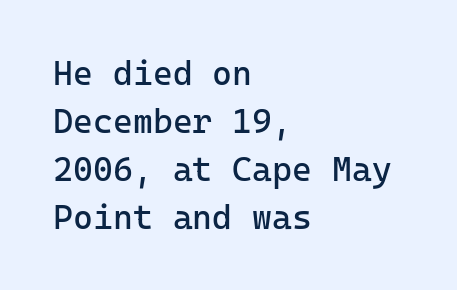
The line texture is even and compact thanks to regular tracking. Baseline-to-baseline distance is the conventional proportion of letter height. The font family rendered here belongs to the sans-serif group. Teacher's note: observe the even left margin — that is flush-left alignment. The font's upright variant was chosen for this text. The passage shown is not underscored anywhere.
